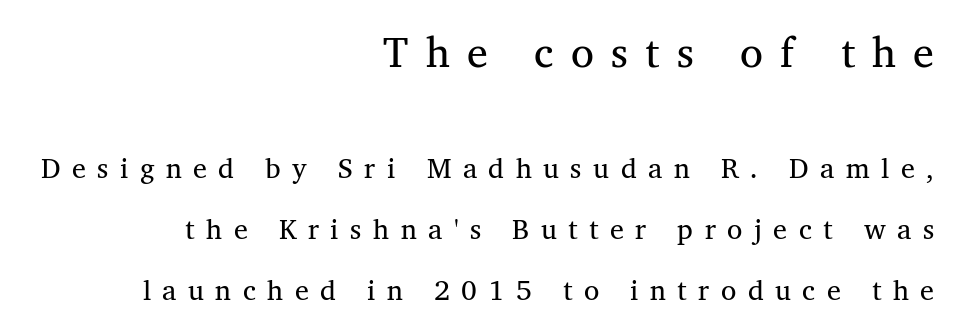
{"serif": "yes", "italic": "no", "bold": "no", "weight": "regular", "width": "normal", "stroke_contrast": "medium", "x_height": "medium", "monospaced": "no", "underline": "no", "align": "right", "line_spacing": "loose", "line_spacing_ratio": 2.19, "letter_spacing": "wide", "letter_spacing_em": 0.41, "larger_block": "first", "size_ratio": 1.5, "glyph_px": 42}
